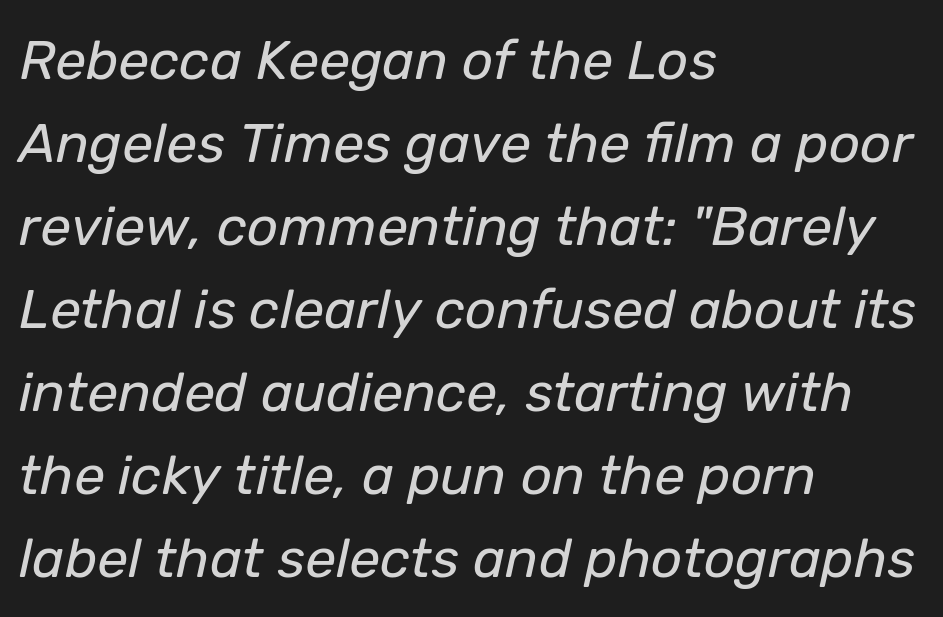
{"italic": "yes", "lean": "right", "slant_degrees": 12, "bold": "no", "weight": "regular", "width": "normal", "stroke_contrast": "low", "x_height": "medium", "monospaced": "no", "underline": "no", "align": "left", "line_spacing": "normal", "line_spacing_ratio": 1.51, "letter_spacing": "normal", "letter_spacing_em": 0.0, "glyph_px": 55}
